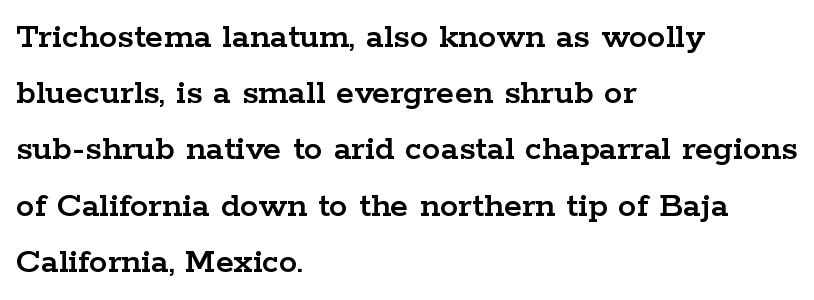
The image shows 37 px wide serif type, upright; set left-aligned, normal line spacing (1.52x), normal letter spacing, not underlined; low stroke contrast and a medium x-height.
